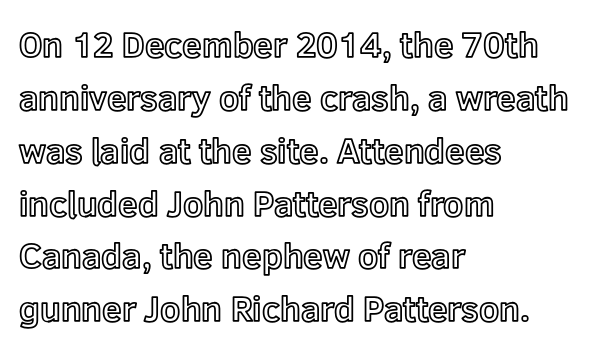
Think of a printed novel: that variable character pitch is what you see here. The specimen omits any rule beneath the text block's lines. Every row of glyphs begins at an identical x-position on the left. The designer left line spacing at the default. This rendering leaves character spacing at its baseline value. Posture: straight, roman, zero tilt.
